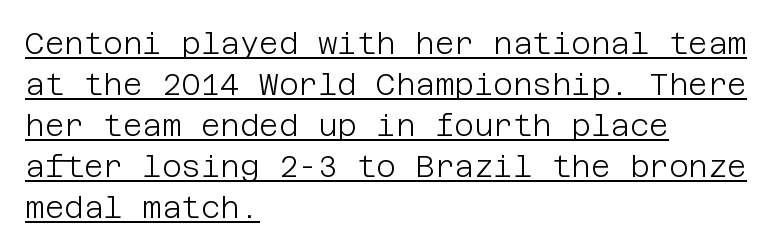
The image shows 30 px light sans-serif type, upright; set left-aligned, normal line spacing (1.37x), normal letter spacing, underlined; low stroke contrast and a large x-height.
